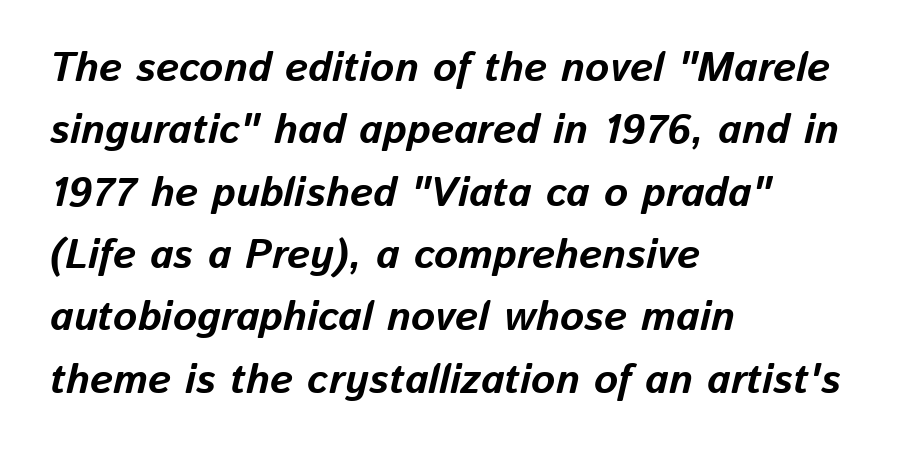
Q: Is the text bold? A: Yes.
Q: Is the text italic (slanted)? A: Yes, it leans right by about 13 degrees.
Q: Is the text underlined? A: No.
Q: How is the paragraph aligned? A: Left-aligned.
Q: Is the spacing between letters normal or unusually wide? A: Normal.
Q: Is the spacing between lines tight, normal or loose? A: Normal.
Q: Width (condensed, normal, or wide)? A: Normal.
Q: Stroke contrast? A: Low.
Q: x-height? A: Medium.
Q: Monospaced? A: No.
